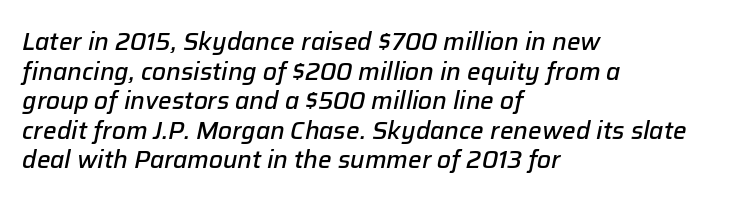
The image shows 24 px text type, italic (leaning right); set left-aligned, line spacing 1.23x, normal letter spacing, not underlined.
